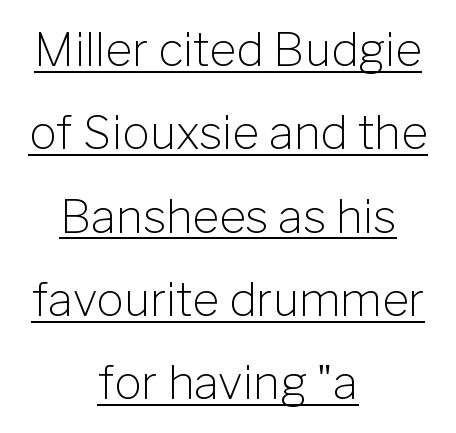
Honestly, the letter spacing is just normal — you wouldn't notice it. Looks like regular typesetting: each glyph gets only the width it needs. Each line is balanced around a shared central axis. These characters rest on top of a visible drawn line. On a weight scale, this lands at 450 or below.
